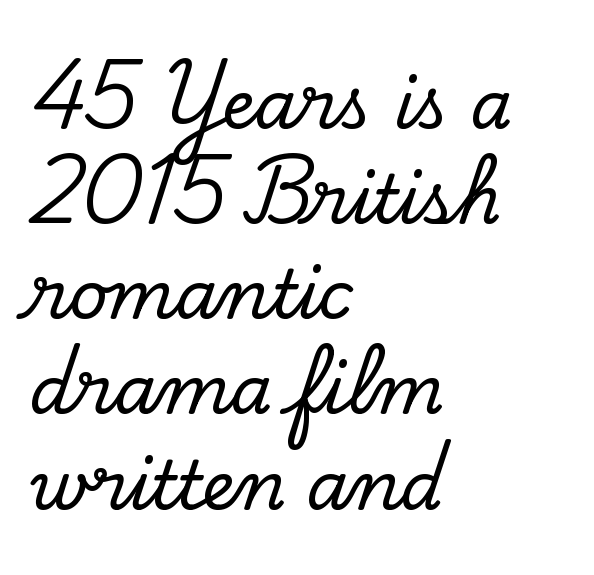
The foot of each line stays bare and open. The characters display serif detailing at their extremities. Is this a fixed-width face? No — the glyphs have proportional, varying widths. Horizontal alignment here is leftward, the default for most running prose.
